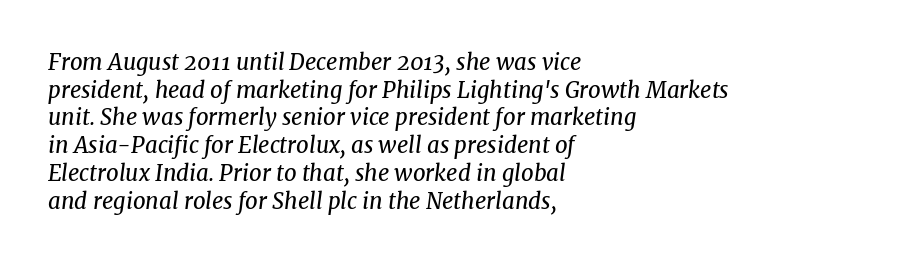
Q: Is the text bold? A: No.
Q: Is the text italic (slanted)? A: Yes, it leans right by about 8 degrees.
Q: Is the text underlined? A: No.
Q: How is the paragraph aligned? A: Left-aligned.
Q: Is the spacing between letters normal or unusually wide? A: Normal.
Q: Is the spacing between lines tight, normal or loose? A: Normal.
